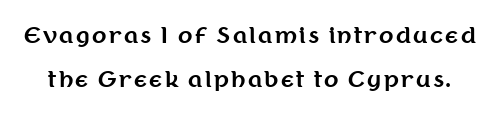
{"italic": "no", "bold": "yes", "underline": "no", "line_spacing": "loose", "line_spacing_ratio": 2.1, "glyph_px": 21}
